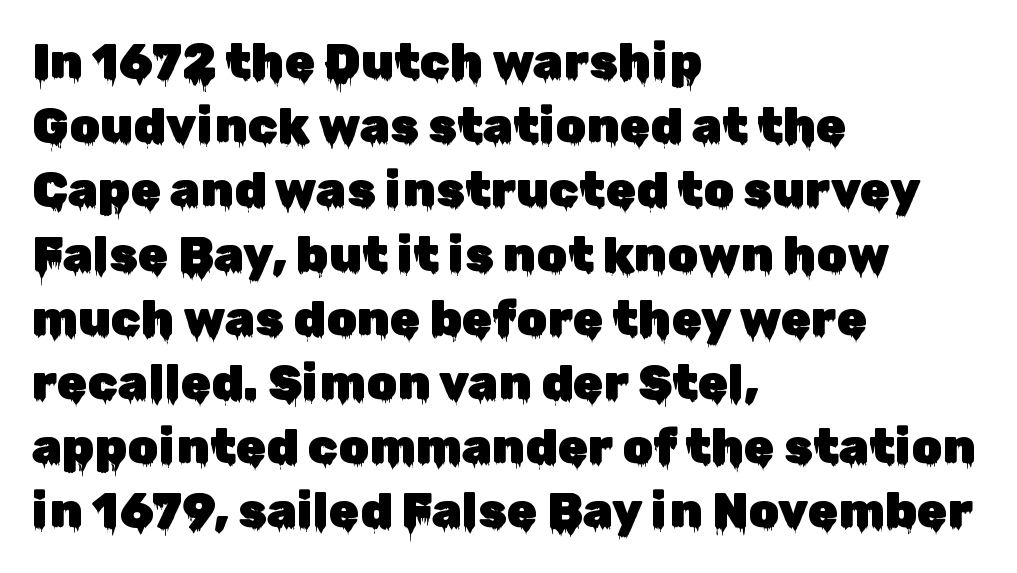
The image shows 49 px sans-serif type, upright; set left-aligned, normal line spacing (1.31x), normal letter spacing, not underlined; low stroke contrast and a medium x-height.
